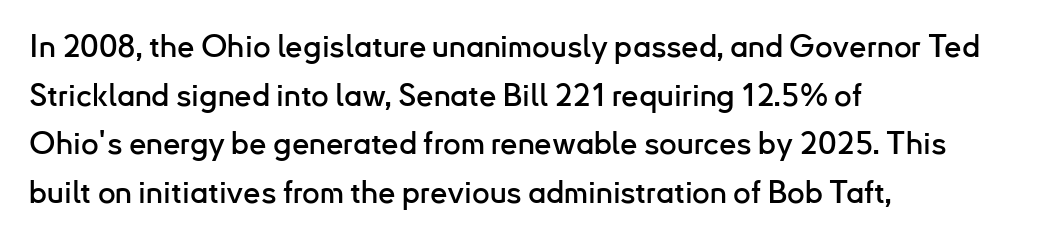
Q: Is the text italic (slanted)? A: No, it is upright.
Q: Is the typeface a serif or a sans-serif typeface? A: Sans-serif.
Q: Is the text underlined? A: No.
Q: How is the paragraph aligned? A: Left-aligned.
Q: Is the spacing between letters normal or unusually wide? A: Normal.
Q: Is the spacing between lines tight, normal or loose? A: Normal.
Q: Width (condensed, normal, or wide)? A: Normal.
Q: Stroke contrast? A: Low.
Q: x-height? A: Small.
Q: Monospaced? A: No.
